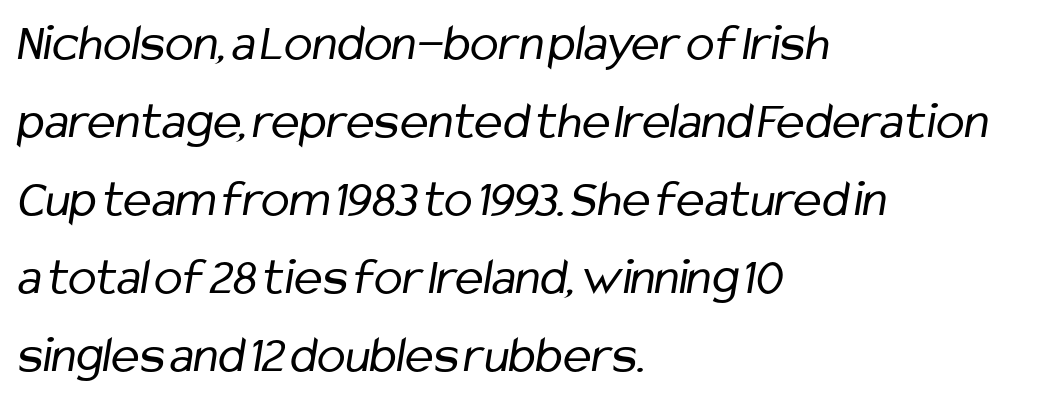
The foot of each line stays bare and open. Is the block centered? No — it sits flush against the left margin. Is there much room between lines? A standard amount, neither cramped nor airy. Inter-character spacing is left at the font's built-in metrics. Grotesque or geometric, the face here clearly has no serifs. Unbolded letterforms with no extra heft.
